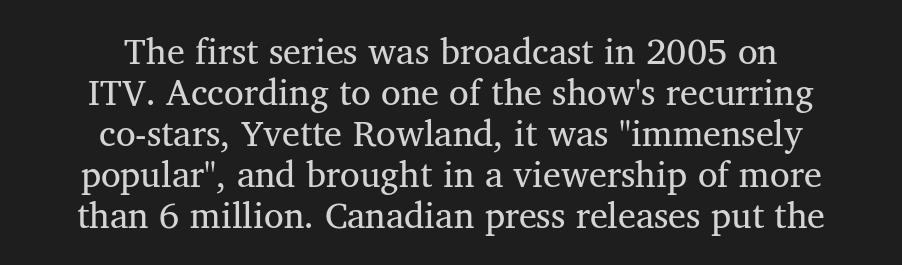
The font is comparable to plain body text, perhaps lighter. Underline: absent. Every character sits straight up, as roman type does. Inter-character spacing is left at the font's built-in metrics. Typographically, this falls in the serif category. Each line is balanced around a shared central axis.
